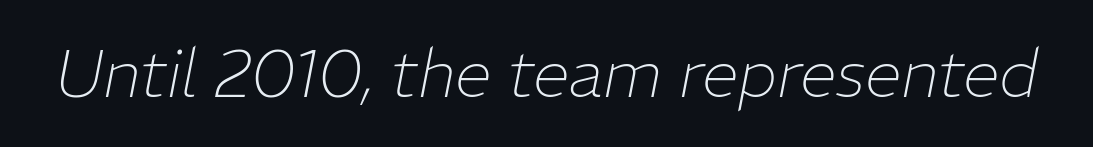
Q: Is the text bold? A: No.
Q: Is the text italic (slanted)? A: Yes, it leans right by about 11 degrees.
Q: Is the text underlined? A: No.
Q: Is the spacing between letters normal or unusually wide? A: Normal.
Q: Width (condensed, normal, or wide)? A: Normal.
Q: Stroke contrast? A: Low.
Q: x-height? A: Medium.
Q: Monospaced? A: No.
